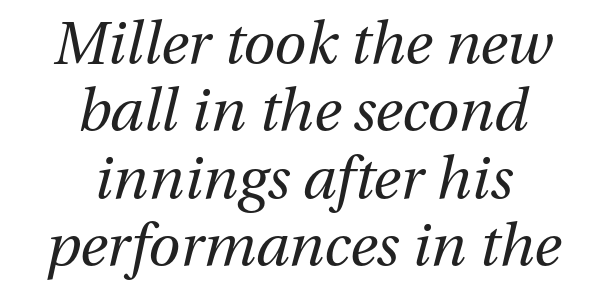
{"italic": "yes", "lean": "right", "slant_degrees": 13, "bold": "no", "weight": "regular", "width": "normal", "stroke_contrast": "medium", "x_height": "medium", "monospaced": "no", "underline": "no", "align": "center", "line_spacing_ratio": 1.16, "letter_spacing": "normal", "letter_spacing_em": 0.0, "glyph_px": 58}
